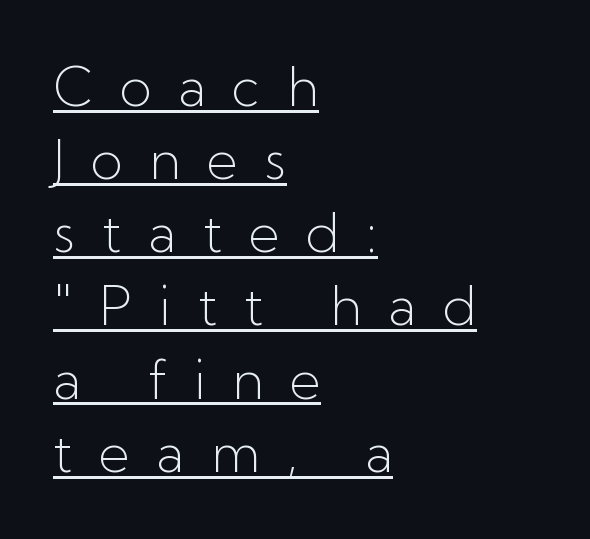
Q: Is the text bold? A: No.
Q: Is the text italic (slanted)? A: No, it is upright.
Q: Is the typeface a serif or a sans-serif typeface? A: Sans-serif.
Q: Is the text underlined? A: Yes.
Q: How is the paragraph aligned? A: Left-aligned.
Q: Is the spacing between letters normal or unusually wide? A: Unusually wide.
Q: Is the spacing between lines tight, normal or loose? A: Normal.
Q: Width (condensed, normal, or wide)? A: Normal.
Q: Stroke contrast? A: Low.
Q: x-height? A: Medium.
Q: Monospaced? A: No.
